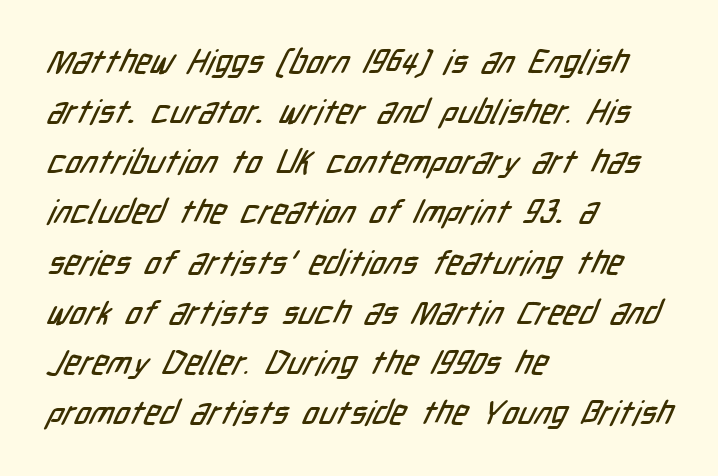
Q: Is the typeface a serif or a sans-serif typeface? A: Sans-serif.
Q: Is the text underlined? A: No.
Q: How is the paragraph aligned? A: Left-aligned.
Q: Is the spacing between letters normal or unusually wide? A: Normal.
Q: Is the spacing between lines tight, normal or loose? A: Normal.
Q: Width (condensed, normal, or wide)? A: Condensed.
Q: Stroke contrast? A: Low.
Q: x-height? A: Medium.
Q: Monospaced? A: No.
